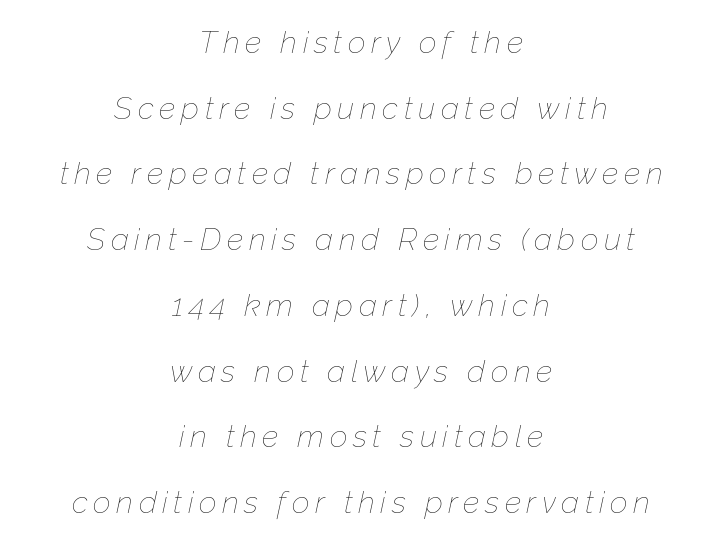
Q: Is the text bold? A: No.
Q: Is the text italic (slanted)? A: Yes, it leans right by about 12 degrees.
Q: Is the text underlined? A: No.
Q: How is the paragraph aligned? A: Centered.
Q: Is the spacing between lines tight, normal or loose? A: Loose.
Q: Width (condensed, normal, or wide)? A: Normal.
Q: Stroke contrast? A: Low.
Q: x-height? A: Medium.
Q: Monospaced? A: No.
